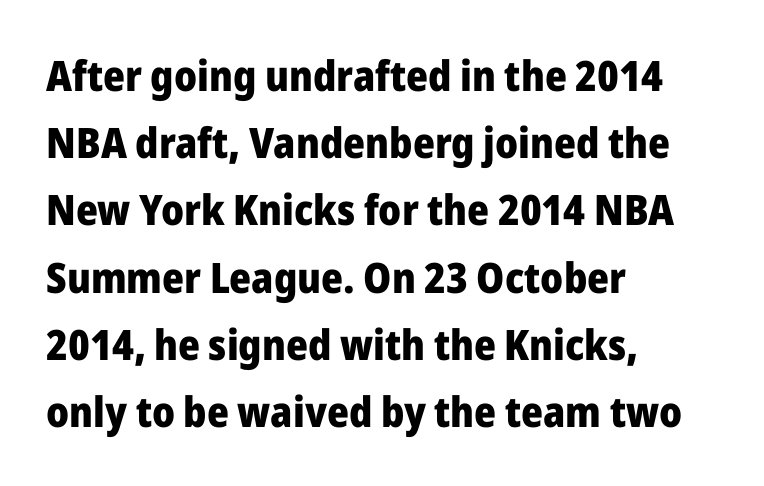
{"serif": "no", "italic": "no", "bold": "yes", "weight": "heavy", "width": "normal", "stroke_contrast": "low", "x_height": "medium", "monospaced": "no", "underline": "no", "align": "left", "line_spacing": "normal", "line_spacing_ratio": 1.6, "letter_spacing": "normal", "letter_spacing_em": 0.0, "glyph_px": 42}
